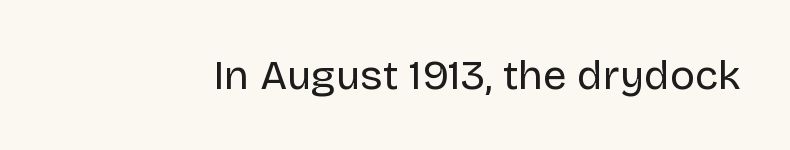
The space beneath each line is pristine and unruled. The designer went with a sans here, leaving each stem footless. The letters stand straight up with perfectly vertical stems. Is this a fixed-width face? No — the glyphs have proportional, varying widths. In terms of letterspacing, this is plain default setting. The face looks like a standard text weight, possibly lighter.
